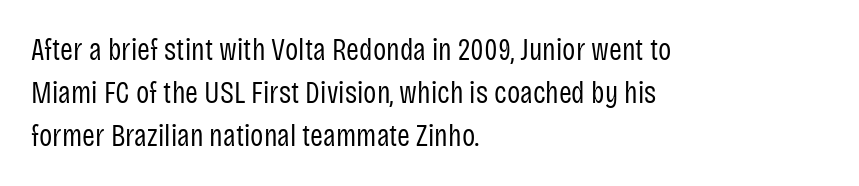
Font category for this specimen: sans-serif. Is this a fixed-width face? No — the glyphs have proportional, varying widths. The face used here is rendered with its standard letterfit. Left-aligned paragraph, ragged on the right. On a weight scale, this lands at 450 or below. Honestly, there is no underline to notice here at all.
